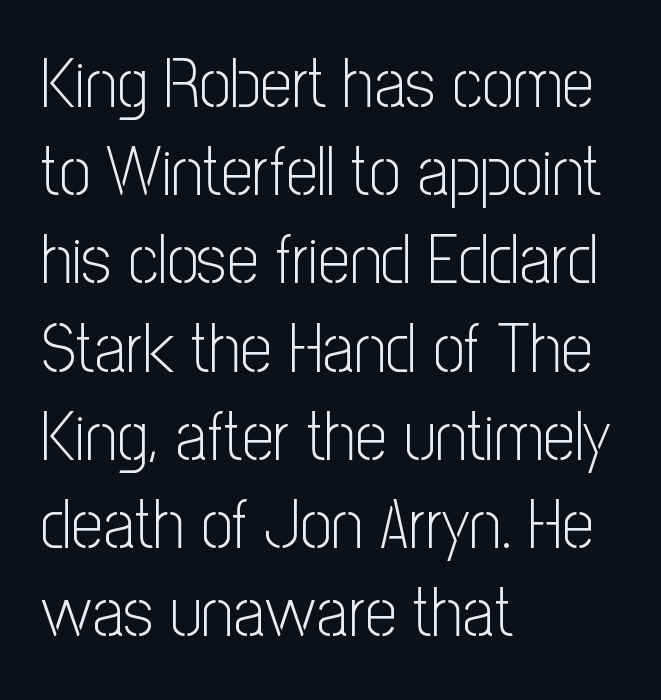
{"serif": "no", "italic": "no", "bold": "no", "weight": "light", "width": "condensed", "stroke_contrast": "low", "x_height": "medium", "monospaced": "no", "underline": "no", "align": "left", "line_spacing": "normal", "line_spacing_ratio": 1.26, "letter_spacing": "normal", "letter_spacing_em": 0.0, "glyph_px": 70}
